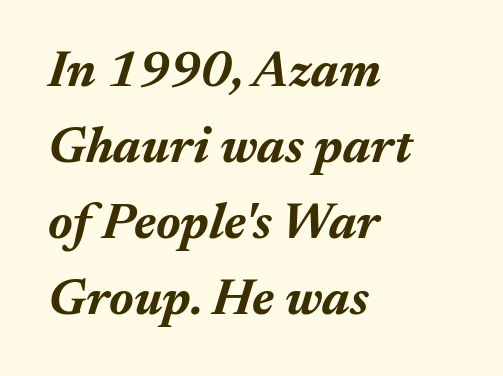
{"italic": "yes", "lean": "right", "slant_degrees": 17, "bold": "yes", "weight": "bold", "width": "normal", "stroke_contrast": "medium", "x_height": "medium", "monospaced": "no", "underline": "no", "align": "left", "line_spacing": "normal", "line_spacing_ratio": 1.49, "letter_spacing": "normal", "letter_spacing_em": 0.0, "glyph_px": 51}
